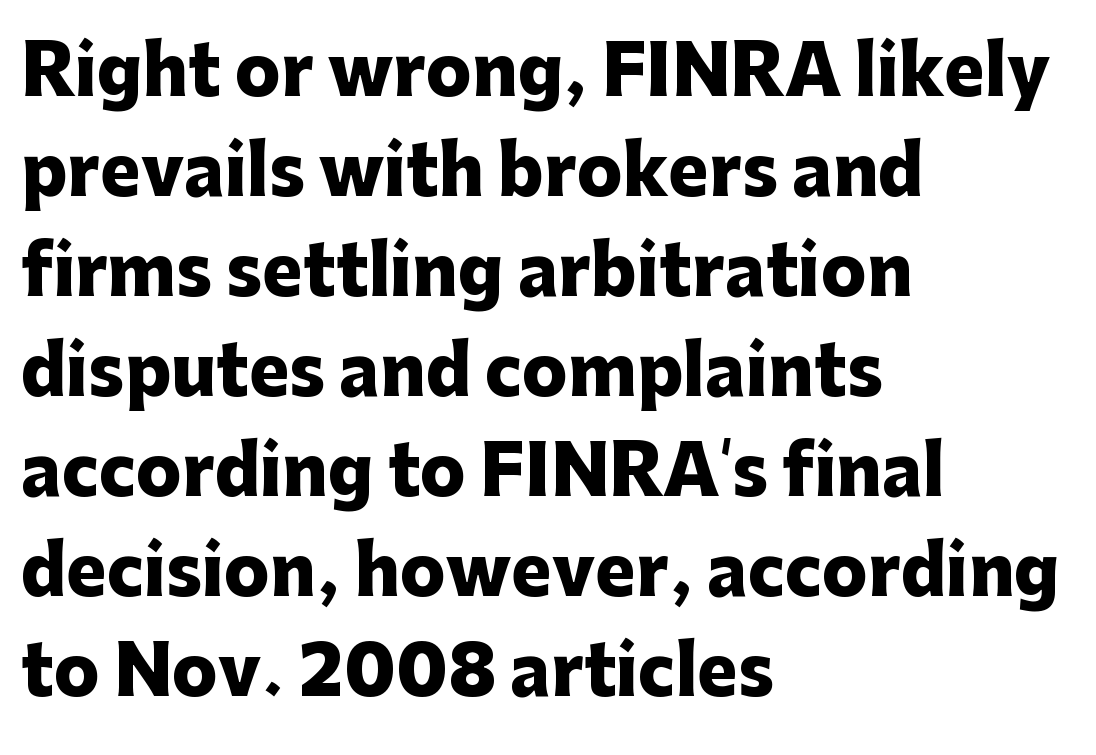
{"serif": "no", "italic": "no", "bold": "yes", "weight": "heavy", "width": "normal", "stroke_contrast": "low", "x_height": "medium", "monospaced": "no", "underline": "no", "align": "left", "line_spacing": "normal", "line_spacing_ratio": 1.47, "letter_spacing": "normal", "letter_spacing_em": 0.0, "glyph_px": 68}
